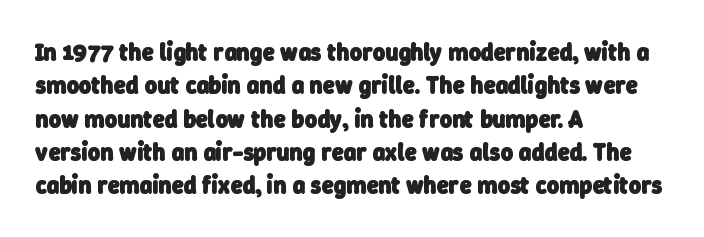
{"bold": "yes", "underline": "no", "align": "left", "line_spacing": "normal", "line_spacing_ratio": 1.39, "letter_spacing": "normal", "letter_spacing_em": 0.0, "glyph_px": 24}
